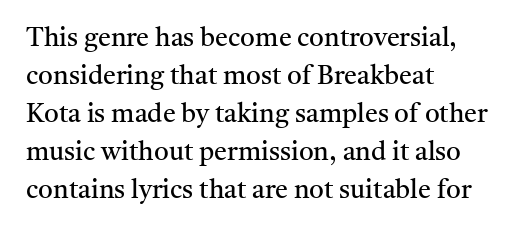
{"italic": "no", "bold": "no", "underline": "no", "align": "left", "line_spacing": "normal", "line_spacing_ratio": 1.46, "letter_spacing": "normal", "letter_spacing_em": 0.0, "glyph_px": 26}
